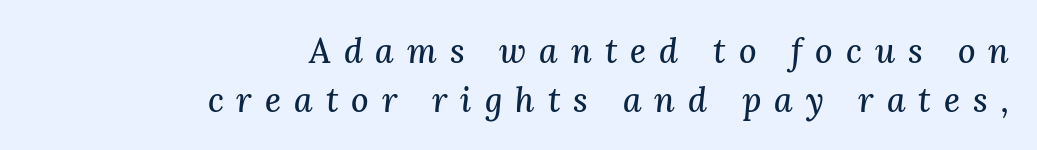
Q: Is the text italic (slanted)? A: Yes, it leans right by about 3 degrees.
Q: Is the typeface a serif or a sans-serif typeface? A: Serif.
Q: Is the text underlined? A: No.
Q: How is the paragraph aligned? A: Right-aligned.
Q: Is the spacing between letters normal or unusually wide? A: Unusually wide.
Q: Is the spacing between lines tight, normal or loose? A: Normal.
Q: Width (condensed, normal, or wide)? A: Normal.
Q: Stroke contrast? A: Medium.
Q: x-height? A: Medium.
Q: Monospaced? A: No.
